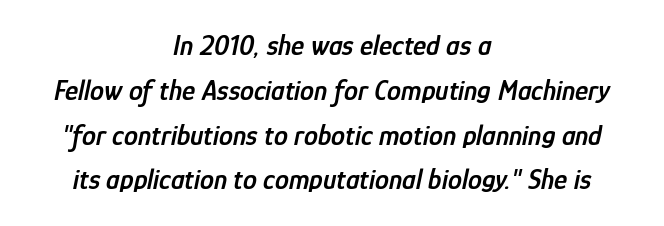
The image shows 28 px semibold, condensed type, italic (leaning right); set centered, normal line spacing (1.6x), normal letter spacing, not underlined; low stroke contrast and a medium x-height.
